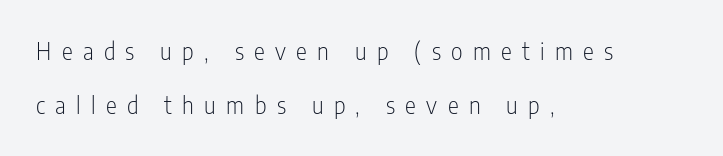
Vertical stems look standard width or narrower in stroke. Horizontally, the lines are justified to the leading edge only. When letters stand straight like this, we call the style roman or upright. Loosely led — the rows are spread out. This rendering widens character spacing well past its baseline value. Beneath every word, the page is bare.
